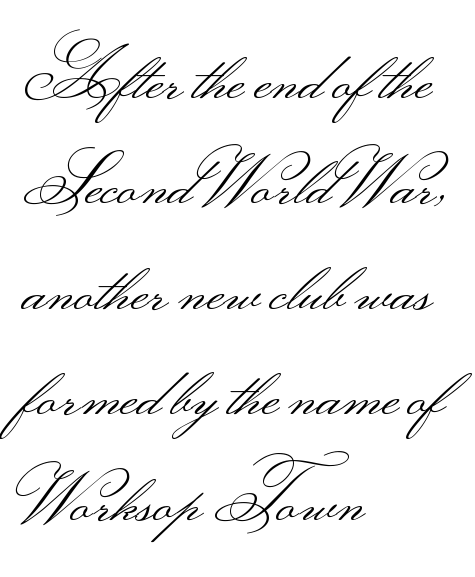
{"serif": "no", "bold": "no", "weight": "light", "width": "wide", "stroke_contrast": "medium", "monospaced": "no", "underline": "no", "align": "left", "line_spacing": "normal", "line_spacing_ratio": 1.55, "letter_spacing": "normal", "letter_spacing_em": 0.0, "glyph_px": 68}
